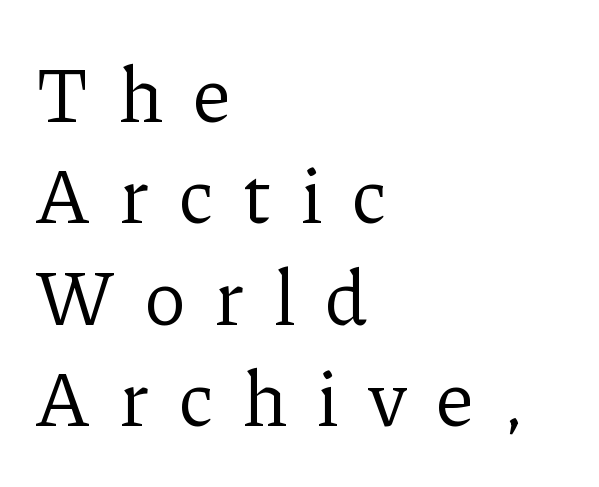
Check the space under the baseline: it is left empty. The typeface has the unassuming heft of standard copy or less. Compared with typical body copy, the letter spacing here is much looser. Style check: upright. Examine the stroke ends and you'll spot serifs.
